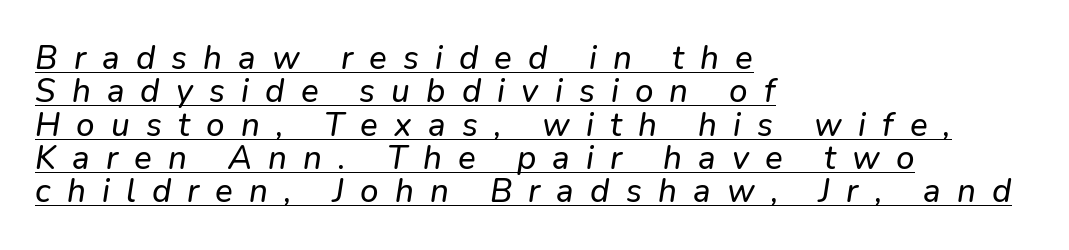
Q: Is the typeface a serif or a sans-serif typeface? A: Sans-serif.
Q: Is the text underlined? A: Yes.
Q: How is the paragraph aligned? A: Left-aligned.
Q: Is the spacing between letters normal or unusually wide? A: Unusually wide.
Q: Is the spacing between lines tight, normal or loose? A: Tight.
Q: Width (condensed, normal, or wide)? A: Normal.
Q: Stroke contrast? A: Low.
Q: x-height? A: Medium.
Q: Monospaced? A: No.
